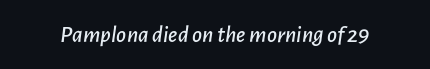
There's an unmistakable incline to the writing here. These lines keep a tight, regular rhythm from letter to letter. Any mark beneath the type? The region is blank.
